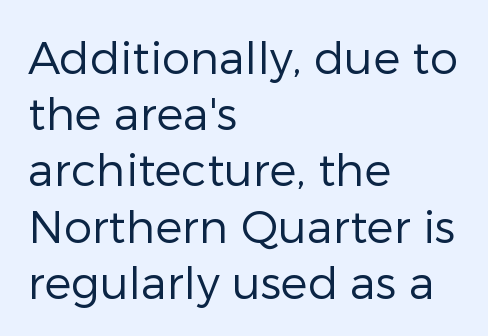
{"serif": "no", "italic": "no", "bold": "no", "weight": "regular", "width": "normal", "stroke_contrast": "low", "x_height": "medium", "monospaced": "no", "underline": "no", "align": "left", "line_spacing": "normal", "line_spacing_ratio": 1.25, "letter_spacing": "normal", "letter_spacing_em": 0.0, "glyph_px": 45}
